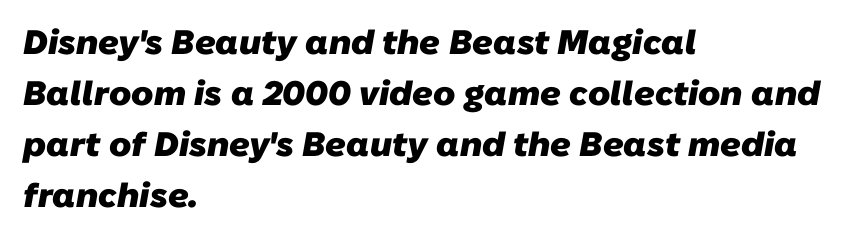
The image shows 34 px heavy sans-serif type; set left-aligned, normal line spacing (1.5x), normal letter spacing, not underlined; low stroke contrast and a medium x-height.
